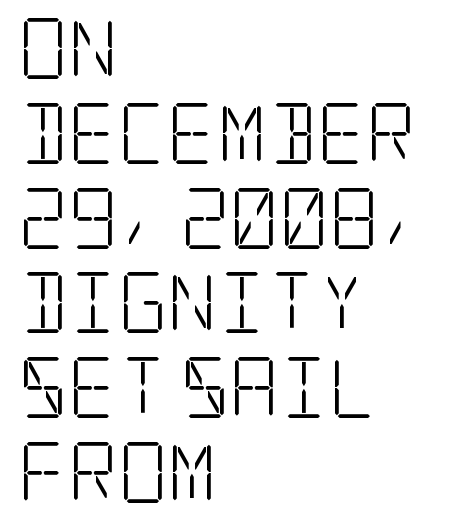
{"serif": "yes", "italic": "no", "bold": "no", "weight": "light", "width": "condensed", "stroke_contrast": "low", "x_height": "large", "underline": "no", "align": "left", "line_spacing": "normal", "line_spacing_ratio": 1.39, "letter_spacing": "normal", "letter_spacing_em": 0.0, "glyph_px": 61}
